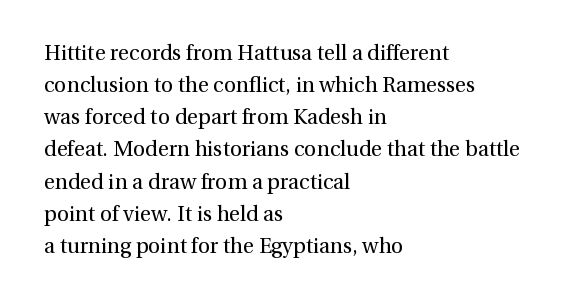
Q: Is the text bold? A: No.
Q: Is the text italic (slanted)? A: No, it is upright.
Q: Is the text underlined? A: No.
Q: How is the paragraph aligned? A: Left-aligned.
Q: Is the spacing between letters normal or unusually wide? A: Normal.
Q: Is the spacing between lines tight, normal or loose? A: Normal.
